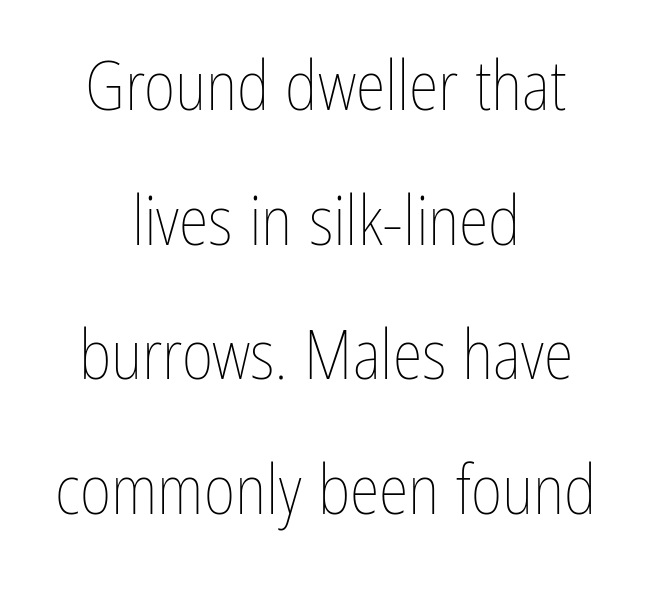
The image shows 68 px thin, condensed type, upright; set centered, loose line spacing (1.98x), normal letter spacing, not underlined; low stroke contrast and a medium x-height.
